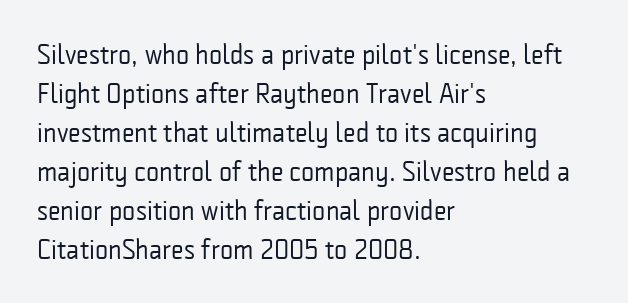
The image shows 28 px regular-weight, condensed sans-serif type, upright; set left-aligned, normal line spacing (1.39x), normal letter spacing, not underlined; low stroke contrast and a medium x-height.
